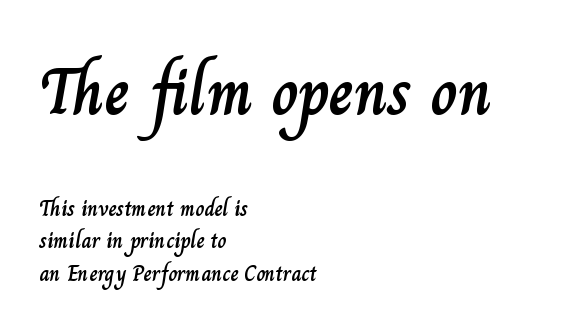
Q: Is the text italic (slanted)? A: Yes.
Q: Is the text underlined? A: No.
Q: How is the paragraph aligned? A: Left-aligned.
Q: Is the spacing between letters normal or unusually wide? A: Normal.
Q: Is the spacing between lines tight, normal or loose? A: Normal.
Q: Which block of text is set in a larger size, the first (top) or the second (bottom)? A: The first (top) one.
Q: Width (condensed, normal, or wide)? A: Normal.
Q: Stroke contrast? A: Low.
Q: x-height? A: Small.
Q: Monospaced? A: No.
